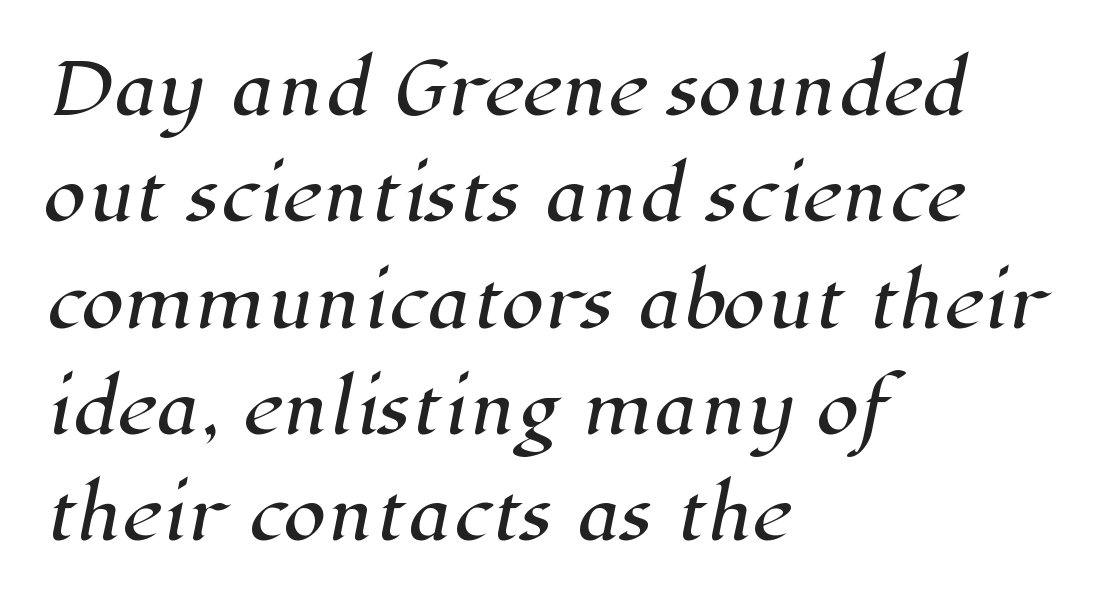
Q: Is the typeface a serif or a sans-serif typeface? A: Serif.
Q: Is the text underlined? A: No.
Q: How is the paragraph aligned? A: Left-aligned.
Q: Is the spacing between letters normal or unusually wide? A: Normal.
Q: Is the spacing between lines tight, normal or loose? A: Normal.
Q: Width (condensed, normal, or wide)? A: Normal.
Q: Stroke contrast? A: High.
Q: x-height? A: Medium.
Q: Monospaced? A: No.
